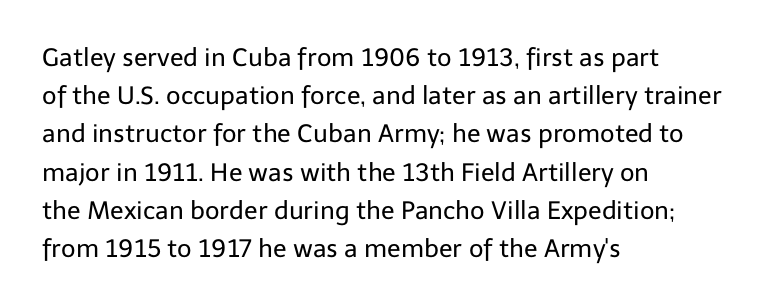
Q: Is the text bold? A: No.
Q: Is the text italic (slanted)? A: No, it is upright.
Q: Is the text underlined? A: No.
Q: How is the paragraph aligned? A: Left-aligned.
Q: Is the spacing between letters normal or unusually wide? A: Normal.
Q: Is the spacing between lines tight, normal or loose? A: Normal.
